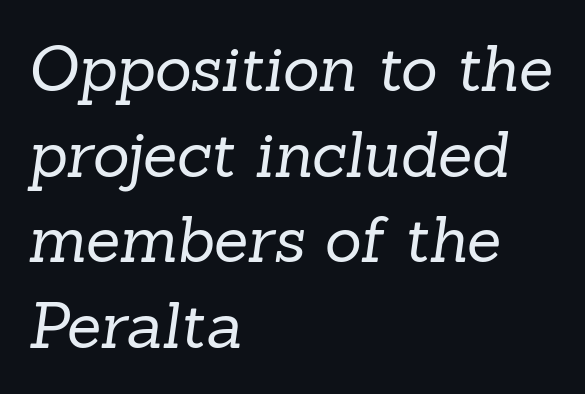
{"serif": "yes", "bold": "no", "weight": "regular", "width": "normal", "stroke_contrast": "low", "x_height": "medium", "monospaced": "no", "underline": "no", "align": "left", "line_spacing": "normal", "line_spacing_ratio": 1.36, "letter_spacing": "normal", "letter_spacing_em": 0.0, "glyph_px": 63}
